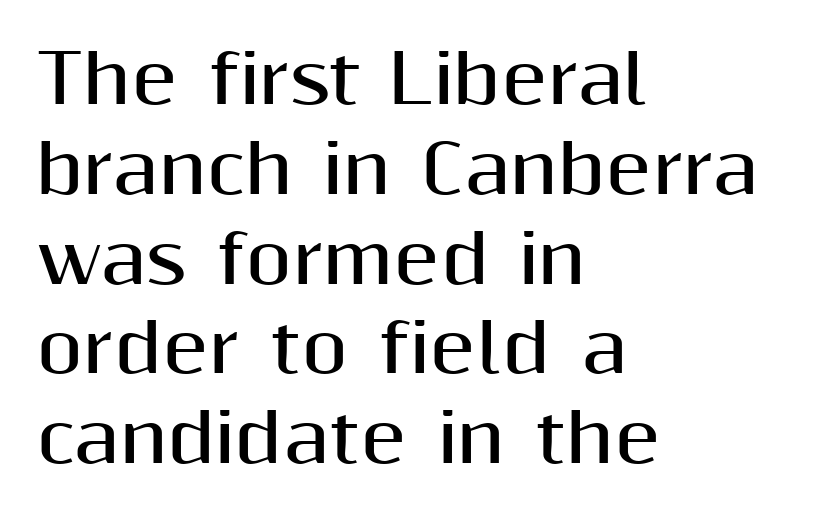
Q: Is the text bold? A: Yes.
Q: Is the text italic (slanted)? A: No, it is upright.
Q: Is the typeface a serif or a sans-serif typeface? A: Sans-serif.
Q: Is the text underlined? A: No.
Q: How is the paragraph aligned? A: Left-aligned.
Q: Is the spacing between letters normal or unusually wide? A: Normal.
Q: Is the spacing between lines tight, normal or loose? A: Normal.
Q: Width (condensed, normal, or wide)? A: Normal.
Q: Stroke contrast? A: Medium.
Q: x-height? A: Medium.
Q: Monospaced? A: No.
